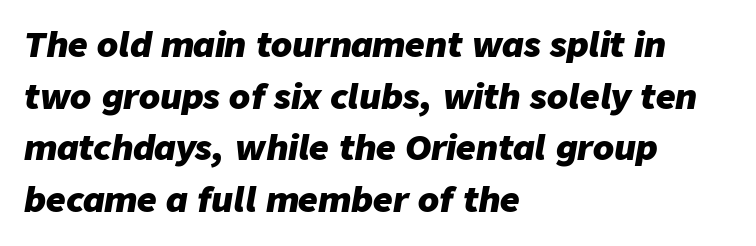
Q: Is the text bold? A: Yes.
Q: Is the text italic (slanted)? A: Yes, it leans right by about 9 degrees.
Q: Is the text underlined? A: No.
Q: How is the paragraph aligned? A: Left-aligned.
Q: Is the spacing between letters normal or unusually wide? A: Normal.
Q: Is the spacing between lines tight, normal or loose? A: Normal.
Q: Width (condensed, normal, or wide)? A: Normal.
Q: Stroke contrast? A: Low.
Q: x-height? A: Medium.
Q: Monospaced? A: No.
